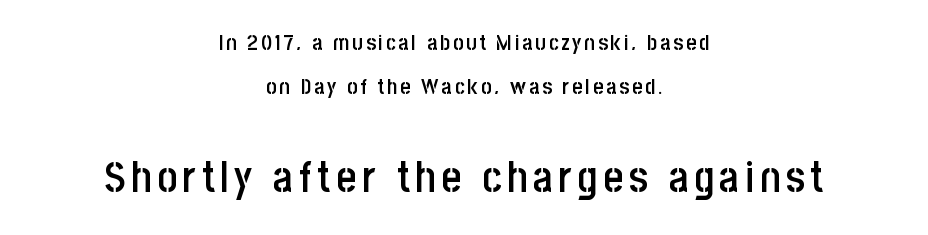
The image shows 43 px semibold, condensed sans-serif type, upright; set centered, loose line spacing (1.99x), not underlined; the second (bottom) block is 1.95x larger; low stroke contrast and a large x-height.
